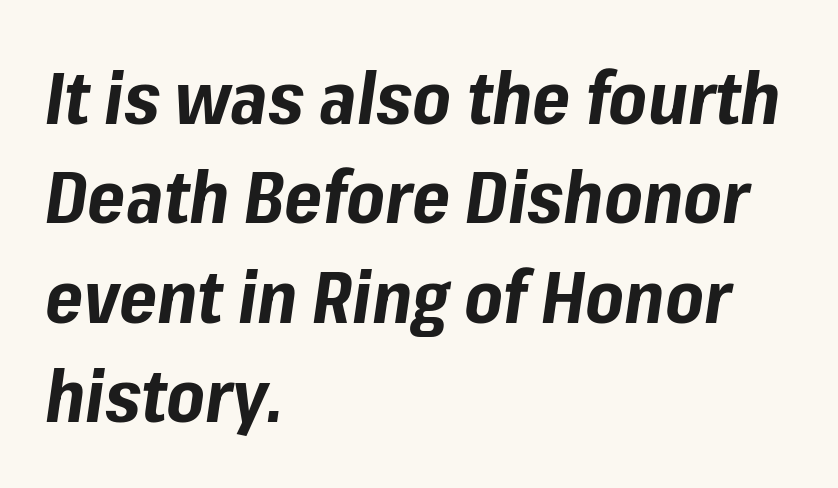
The rows are spaced the way most documents space them. Leftover space on each line is placed entirely after the last word. These lines are rendered in a variable-pitch font. There is no visible air inserted between adjacent glyphs. A typesetter would mark this as italic.
